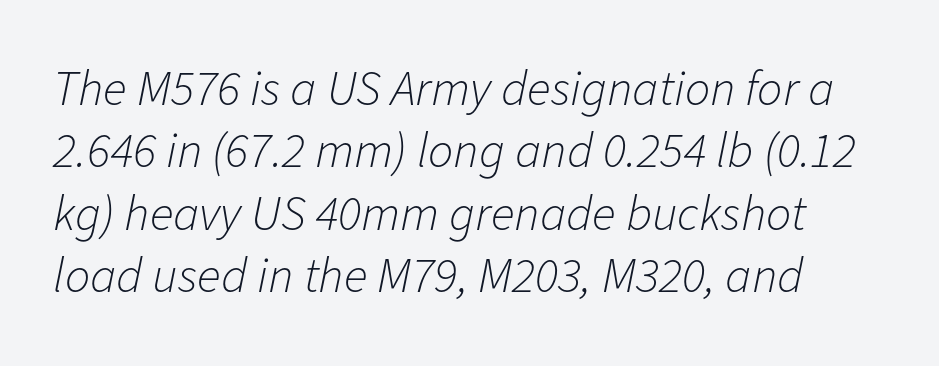
Q: Is the text bold? A: No.
Q: Is the text italic (slanted)? A: Yes, it leans right by about 11 degrees.
Q: Is the text underlined? A: No.
Q: Is the spacing between letters normal or unusually wide? A: Normal.
Q: Is the spacing between lines tight, normal or loose? A: Normal.
Q: Width (condensed, normal, or wide)? A: Normal.
Q: Stroke contrast? A: Low.
Q: x-height? A: Medium.
Q: Monospaced? A: No.
